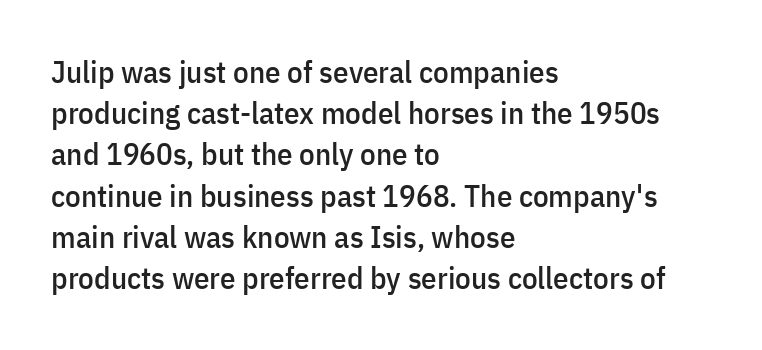
The image shows 31 px condensed sans-serif type, upright; set left-aligned, normal line spacing (1.33x), normal letter spacing, not underlined; low stroke contrast and a medium x-height.
